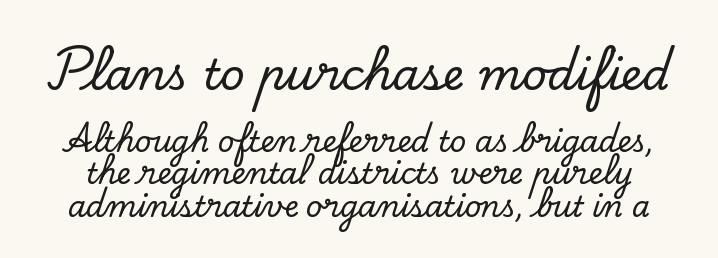
The image shows 43 px serif type; set tight line spacing (1.11x), normal letter spacing, not underlined; the first (top) block is 1.48x larger; low stroke contrast and a small x-height.
